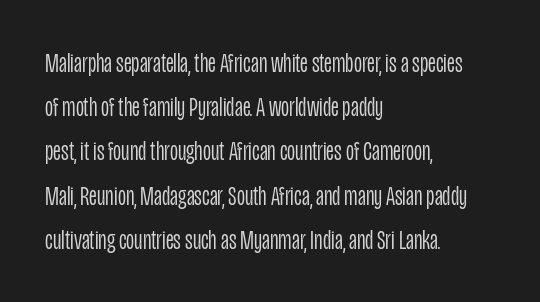
Q: Is the text bold? A: No.
Q: Is the text italic (slanted)? A: No, it is upright.
Q: Is the typeface a serif or a sans-serif typeface? A: Sans-serif.
Q: Is the text underlined? A: No.
Q: How is the paragraph aligned? A: Left-aligned.
Q: Is the spacing between letters normal or unusually wide? A: Normal.
Q: Is the spacing between lines tight, normal or loose? A: Normal.
Q: Width (condensed, normal, or wide)? A: Condensed.
Q: Stroke contrast? A: Low.
Q: x-height? A: Large.
Q: Monospaced? A: No.
